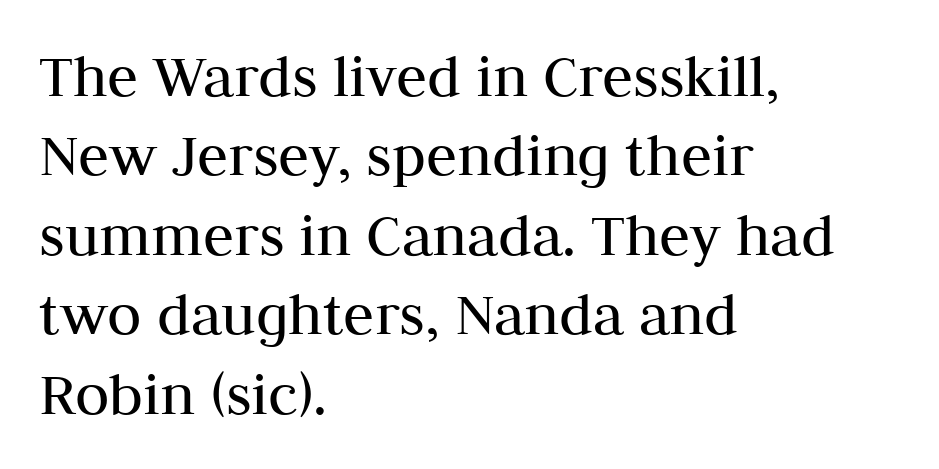
{"serif": "yes", "italic": "no", "bold": "no", "weight": "regular", "width": "normal", "stroke_contrast": "medium", "x_height": "medium", "monospaced": "no", "underline": "no", "align": "left", "line_spacing": "normal", "line_spacing_ratio": 1.26, "letter_spacing": "normal", "letter_spacing_em": 0.0, "glyph_px": 63}
